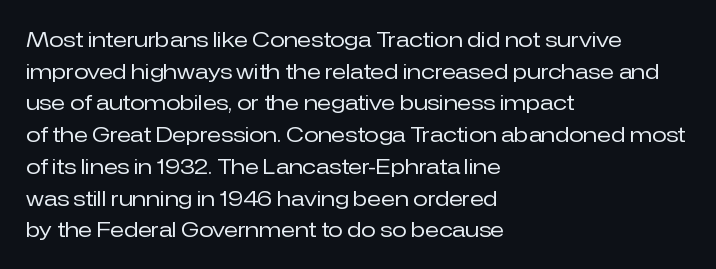
Q: Is the text bold? A: No.
Q: Is the text italic (slanted)? A: No, it is upright.
Q: Is the text underlined? A: No.
Q: How is the paragraph aligned? A: Left-aligned.
Q: Is the spacing between letters normal or unusually wide? A: Normal.
Q: Is the spacing between lines tight, normal or loose? A: Normal.
